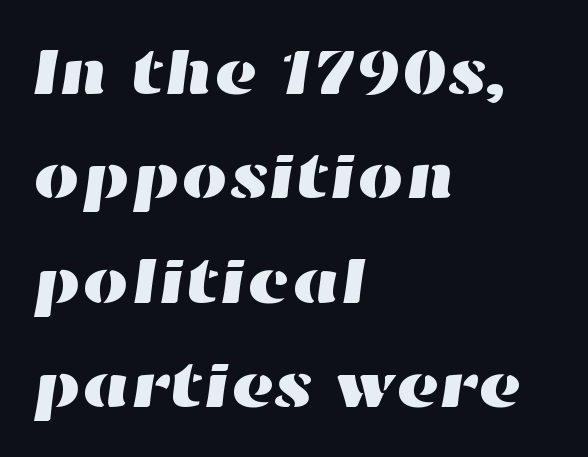
You could call the tracking neutral — neither tight nor loose. Reading down the block, your eye returns to a fixed left position each line. The vertical gap from one line to the next is medium. These lines are rendered in a variable-pitch font.
